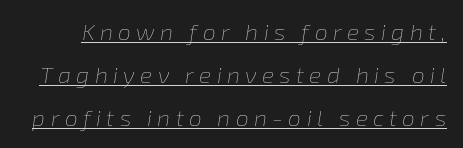
The image shows 23 px text type, italic (leaning right); set line spacing 1.86x, unusually wide letter spacing (+0.23 em), underlined.
